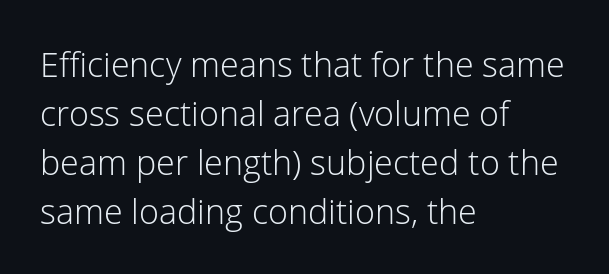
Q: Is the text bold? A: No.
Q: Is the text italic (slanted)? A: No, it is upright.
Q: Is the typeface a serif or a sans-serif typeface? A: Sans-serif.
Q: Is the text underlined? A: No.
Q: How is the paragraph aligned? A: Left-aligned.
Q: Is the spacing between letters normal or unusually wide? A: Normal.
Q: Is the spacing between lines tight, normal or loose? A: Normal.
Q: Width (condensed, normal, or wide)? A: Normal.
Q: Stroke contrast? A: Low.
Q: x-height? A: Medium.
Q: Monospaced? A: No.
